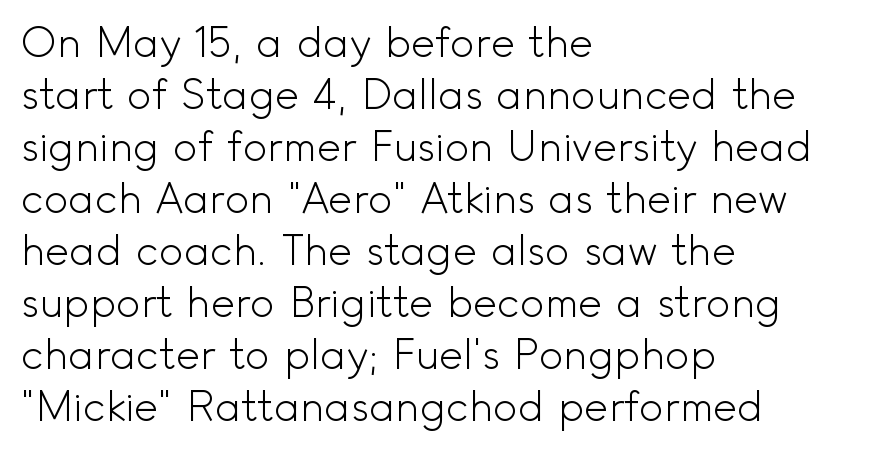
Unlike italic type, these characters show no tilt at all. How are the letters spaced? Ordinarily, with no added tracking. Rule under the text: the space is simply empty. Successive baselines arrive at the customary interval. The font is comparable to plain body text, perhaps lighter.
